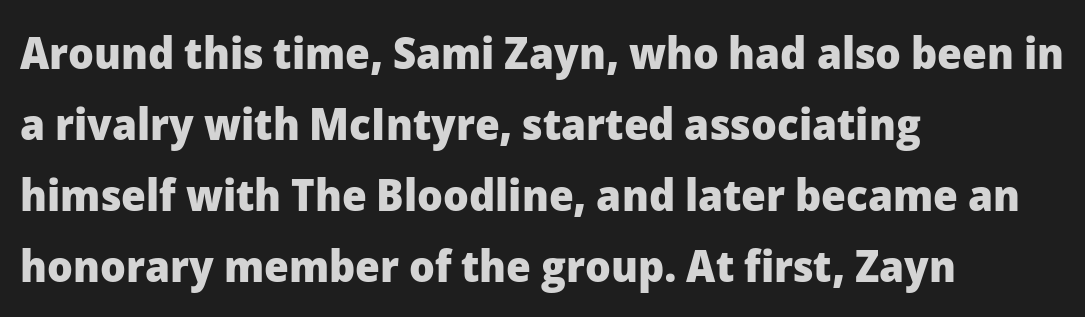
{"serif": "no", "italic": "no", "bold": "yes", "weight": "heavy", "width": "normal", "stroke_contrast": "low", "x_height": "medium", "monospaced": "no", "underline": "no", "align": "left", "line_spacing": "normal", "line_spacing_ratio": 1.58, "letter_spacing": "normal", "letter_spacing_em": 0.0, "glyph_px": 45}
